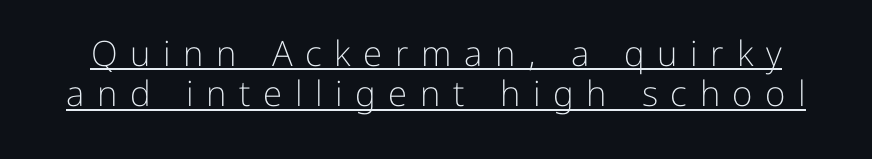
Weight: not bold — regular or lighter. Letterform terminals end flat and unadorned throughout the passage. Students, note that the glyphs here are deliberately spaced far apart. The rendering uses natural spacing where letterforms have individual widths.
